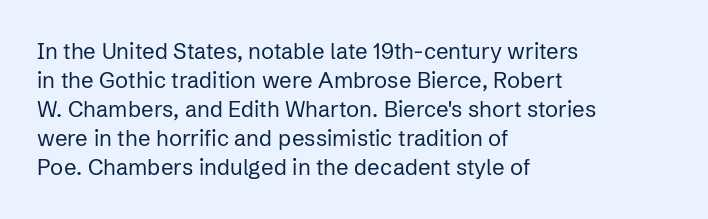
Q: Is the text bold? A: No.
Q: Is the text italic (slanted)? A: No, it is upright.
Q: Is the text underlined? A: No.
Q: How is the paragraph aligned? A: Left-aligned.
Q: Is the spacing between letters normal or unusually wide? A: Normal.
Q: Is the spacing between lines tight, normal or loose? A: Normal.
